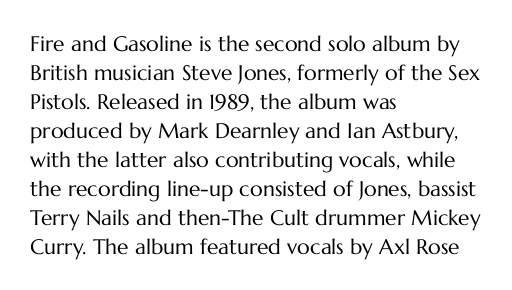
{"italic": "no", "bold": "no", "underline": "no", "align": "left", "line_spacing": "normal", "line_spacing_ratio": 1.38, "letter_spacing": "normal", "letter_spacing_em": 0.0, "glyph_px": 21}
